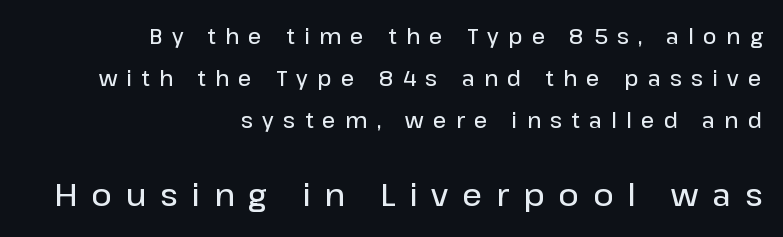
{"serif": "no", "italic": "no", "bold": "semi", "weight": "semibold", "width": "normal", "stroke_contrast": "low", "x_height": "medium", "monospaced": "no", "underline": "no", "align": "right", "line_spacing": "loose", "line_spacing_ratio": 2.01, "letter_spacing": "wide", "letter_spacing_em": 0.45, "larger_block": "second", "size_ratio": 1.48, "glyph_px": 31}
